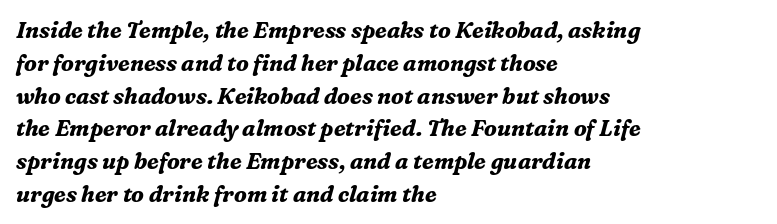
{"italic": "yes", "lean": "right", "slant_degrees": 16, "bold": "yes", "underline": "no", "align": "left", "line_spacing": "normal", "line_spacing_ratio": 1.49, "letter_spacing": "normal", "letter_spacing_em": 0.0, "glyph_px": 22}
